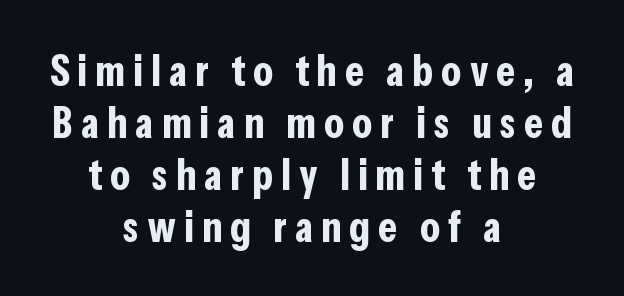
Q: Is the text bold? A: Yes.
Q: Is the text italic (slanted)? A: No, it is upright.
Q: Is the typeface a serif or a sans-serif typeface? A: Sans-serif.
Q: Is the text underlined? A: No.
Q: How is the paragraph aligned? A: Centered.
Q: Width (condensed, normal, or wide)? A: Condensed.
Q: Stroke contrast? A: Low.
Q: x-height? A: Medium.
Q: Monospaced? A: No.
